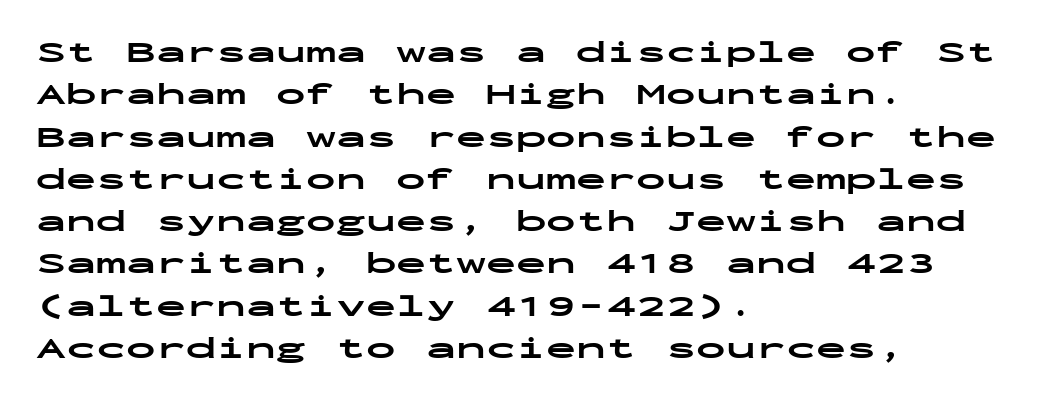
Q: Is the text bold? A: Yes.
Q: Is the text italic (slanted)? A: No, it is upright.
Q: Is the typeface a serif or a sans-serif typeface? A: Sans-serif.
Q: Is the text underlined? A: No.
Q: How is the paragraph aligned? A: Left-aligned.
Q: Is the spacing between letters normal or unusually wide? A: Normal.
Q: Is the spacing between lines tight, normal or loose? A: Normal.
Q: Width (condensed, normal, or wide)? A: Wide.
Q: Stroke contrast? A: Low.
Q: x-height? A: Medium.
Q: Monospaced? A: Yes.
